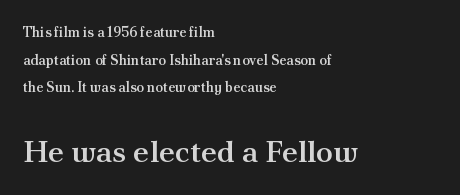
This block would shrink considerably if given ordinary leading; it's expanded now. Vertical strokes here are truly vertical. Whoever set this made the second block the dominant, larger element. The space directly below the letters is spotless.
